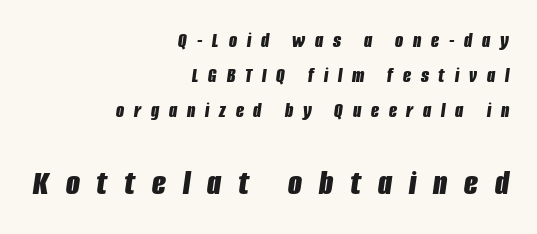
Q: Is the text bold? A: Yes.
Q: Is the text italic (slanted)? A: Yes, it leans right by about 8 degrees.
Q: Is the text underlined? A: No.
Q: How is the paragraph aligned? A: Right-aligned.
Q: Is the spacing between letters normal or unusually wide? A: Unusually wide.
Q: Is the spacing between lines tight, normal or loose? A: Normal.
Q: Which block of text is set in a larger size, the first (top) or the second (bottom)? A: The second (bottom) one.
Q: Width (condensed, normal, or wide)? A: Condensed.
Q: Stroke contrast? A: Low.
Q: x-height? A: Large.
Q: Monospaced? A: No.
